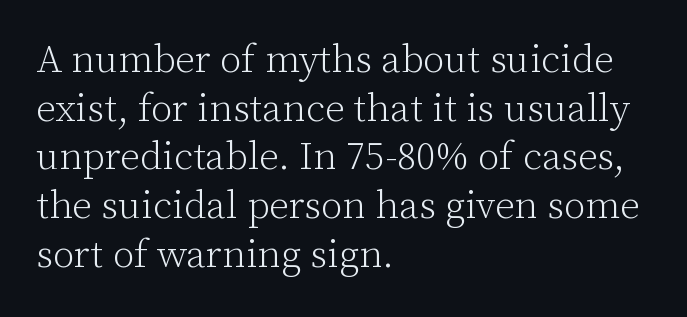
{"serif": "yes", "italic": "no", "bold": "no", "weight": "light", "width": "normal", "stroke_contrast": "low", "x_height": "medium", "monospaced": "no", "underline": "no", "align": "left", "line_spacing": "normal", "line_spacing_ratio": 1.25, "letter_spacing": "normal", "letter_spacing_em": 0.0, "glyph_px": 39}
